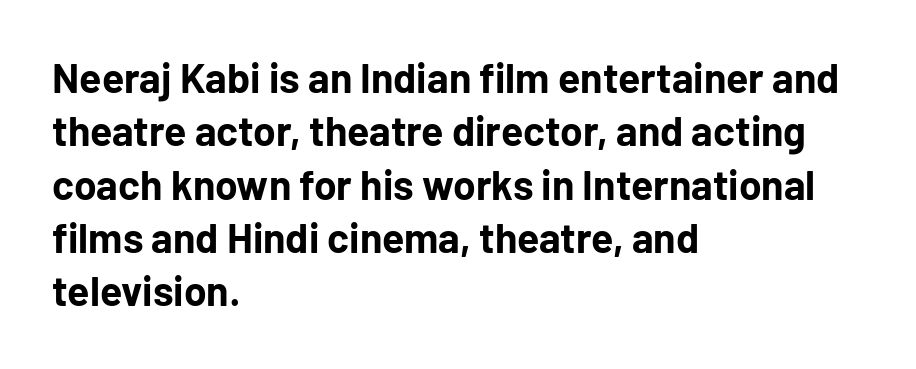
{"serif": "no", "italic": "no", "bold": "yes", "weight": "bold", "width": "normal", "stroke_contrast": "low", "x_height": "medium", "monospaced": "no", "underline": "no", "align": "left", "line_spacing": "normal", "line_spacing_ratio": 1.3, "letter_spacing": "normal", "letter_spacing_em": 0.0, "glyph_px": 41}
